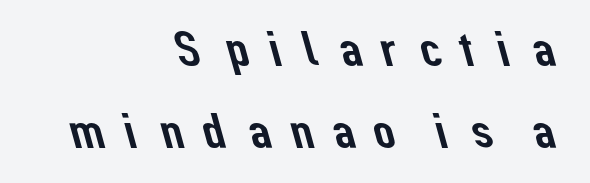
{"serif": "no", "width": "normal", "stroke_contrast": "low", "x_height": "medium", "monospaced": "no", "underline": "no", "align": "right", "line_spacing": "normal", "line_spacing_ratio": 1.68, "letter_spacing": "wide", "letter_spacing_em": 0.28, "glyph_px": 49}
